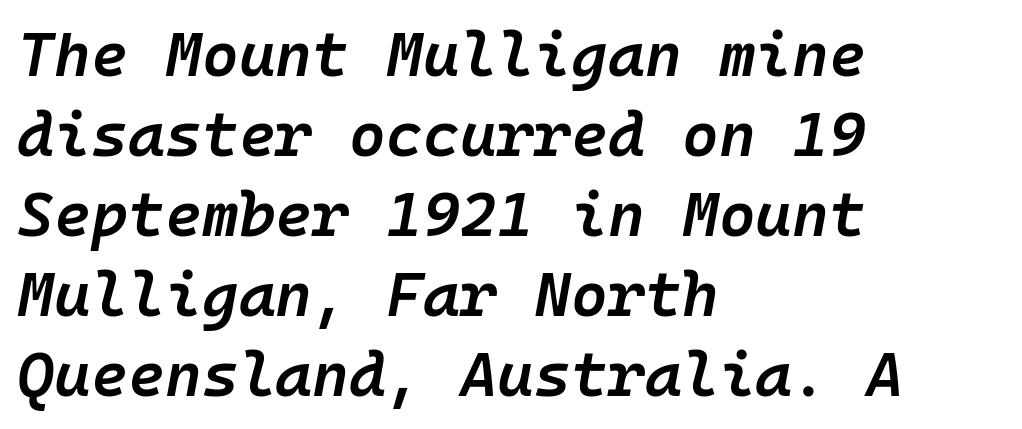
Q: Is the text bold? A: Semi-bold.
Q: Is the text italic (slanted)? A: Yes, it leans right by about 10 degrees.
Q: Is the text underlined? A: No.
Q: How is the paragraph aligned? A: Left-aligned.
Q: Is the spacing between letters normal or unusually wide? A: Normal.
Q: Is the spacing between lines tight, normal or loose? A: Normal.
Q: Width (condensed, normal, or wide)? A: Normal.
Q: Stroke contrast? A: Low.
Q: x-height? A: Medium.
Q: Monospaced? A: Yes.
